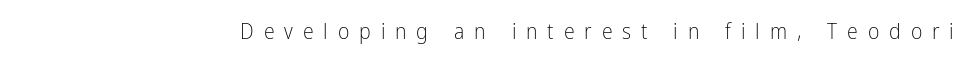
{"italic": "no", "bold": "no", "underline": "no", "letter_spacing": "wide", "letter_spacing_em": 0.45, "glyph_px": 22}
